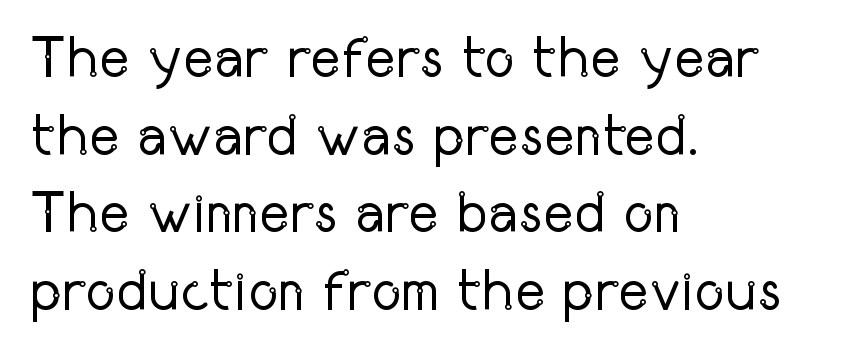
Does the type have serifs? No, each stem ends abruptly. Looks like regular typesetting: each glyph gets only the width it needs. The rendering keeps characters at their native spacing. This rendering uses left alignment, leaving the right contour irregular. This sample keeps an unexceptional amount of space between lines. No heavy texture on the line: the type isn't bold.
